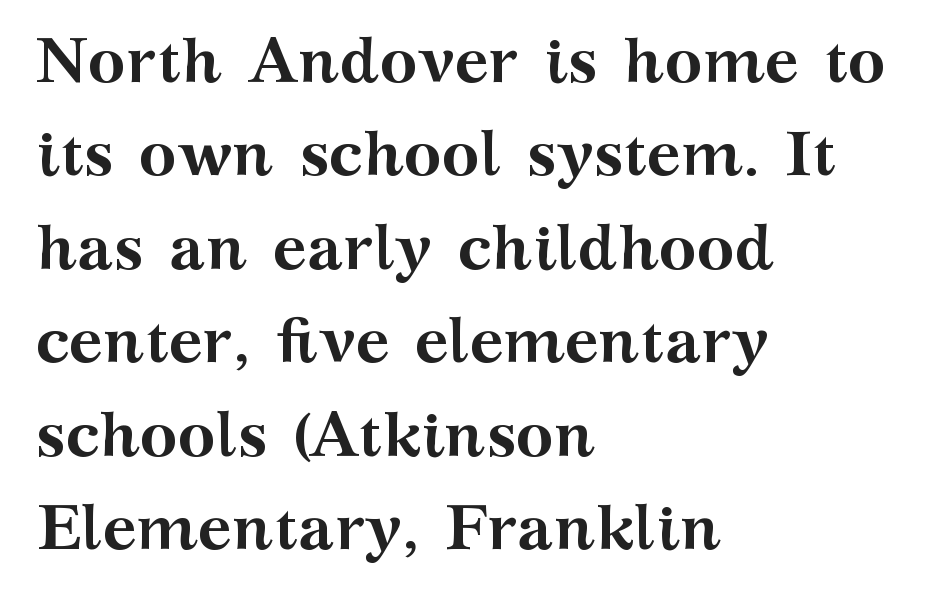
This is heavy type, rendered in bold. A classic flush-left, rag-right setting is used for this passage. You could call the tracking neutral — neither tight nor loose. Ordinary non-slanted type is in use. Think of a printed novel: that variable character pitch is what you see here.
